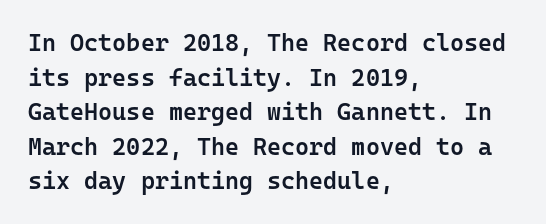
{"italic": "no", "bold": "semi", "underline": "no", "align": "left", "line_spacing": "normal", "line_spacing_ratio": 1.44, "letter_spacing": "normal", "letter_spacing_em": 0.0, "glyph_px": 24}
